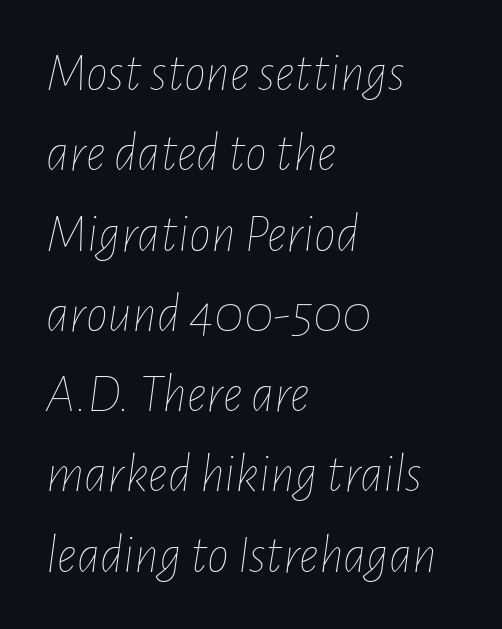
The lines are quadded left. Bold? No — there's no thickening of the strokes. No word sits above an underline. The line texture is even and compact thanks to regular tracking. Leading: standard.
